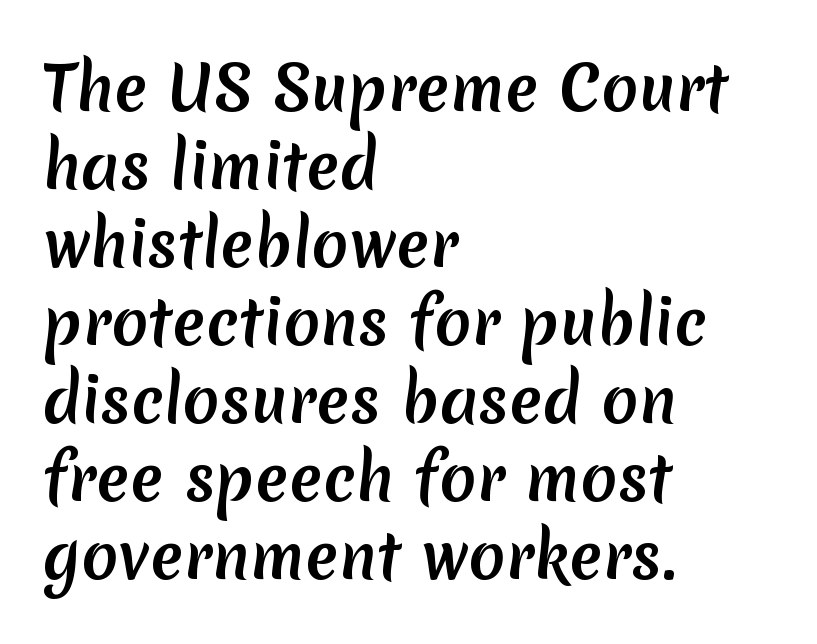
Q: Is the typeface a serif or a sans-serif typeface? A: Sans-serif.
Q: Is the text underlined? A: No.
Q: How is the paragraph aligned? A: Left-aligned.
Q: Is the spacing between letters normal or unusually wide? A: Normal.
Q: Is the spacing between lines tight, normal or loose? A: Normal.
Q: Width (condensed, normal, or wide)? A: Normal.
Q: Stroke contrast? A: Medium.
Q: x-height? A: Medium.
Q: Monospaced? A: No.
